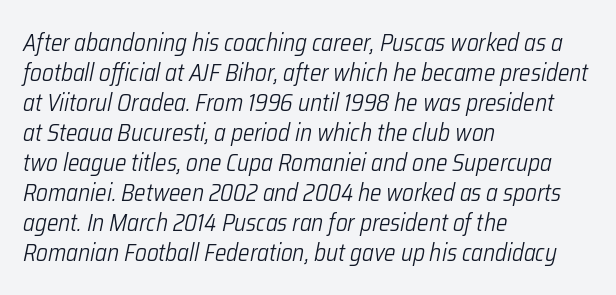
The image shows 24 px text type, italic (leaning right); set left-aligned, normal line spacing (1.25x), normal letter spacing, not underlined.
